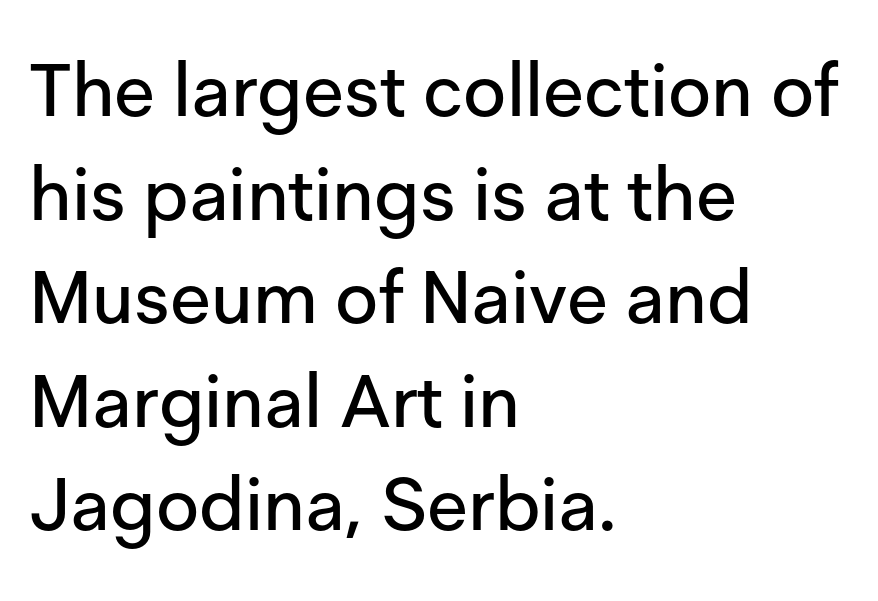
The image shows 74 px sans-serif type, upright; set left-aligned, normal line spacing (1.4x), normal letter spacing, not underlined; low stroke contrast and a medium x-height.
